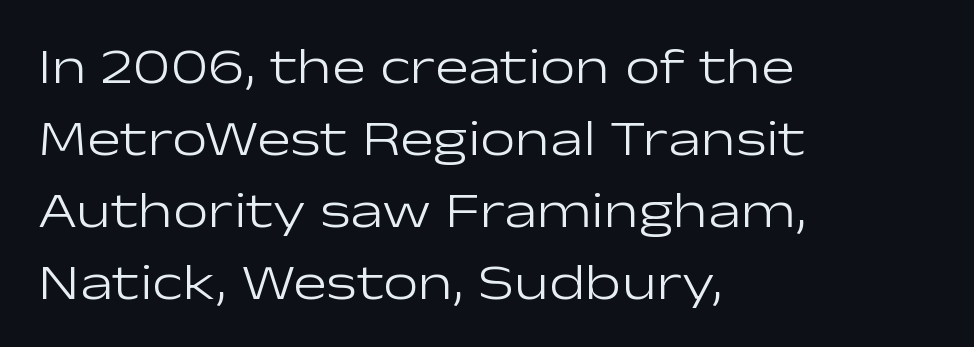
Q: Is the text bold? A: No.
Q: Is the text italic (slanted)? A: No, it is upright.
Q: Is the typeface a serif or a sans-serif typeface? A: Sans-serif.
Q: Is the text underlined? A: No.
Q: How is the paragraph aligned? A: Left-aligned.
Q: Is the spacing between letters normal or unusually wide? A: Normal.
Q: Is the spacing between lines tight, normal or loose? A: Normal.
Q: Width (condensed, normal, or wide)? A: Wide.
Q: Stroke contrast? A: Low.
Q: x-height? A: Medium.
Q: Monospaced? A: No.
